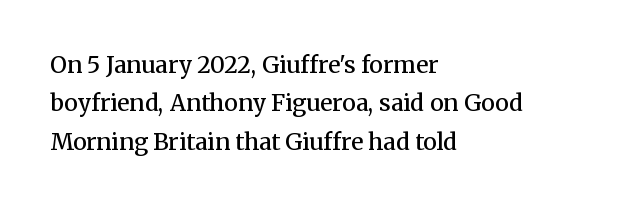
A typesetter would mark this as roman, not italic. Line beginnings align vertically; line endings do not. The gap between lines stays unmarked. Students, observe: this is what conventionally led text looks like. Look at the stroke-to-counter ratio: somewhat heavy, a semibold.
